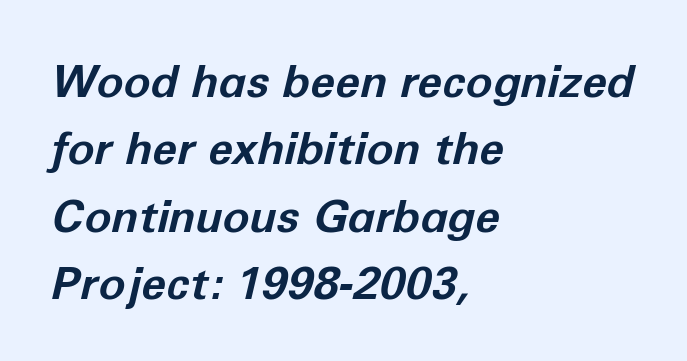
Looks like regular typesetting: each glyph gets only the width it needs. Italic? Definitely — the glyphs are oblique. Students, note that the glyphs here touch the page at normal intervals. This sample is left-justified, so line endings fall wherever the words run out. Vertical spacing — default.
